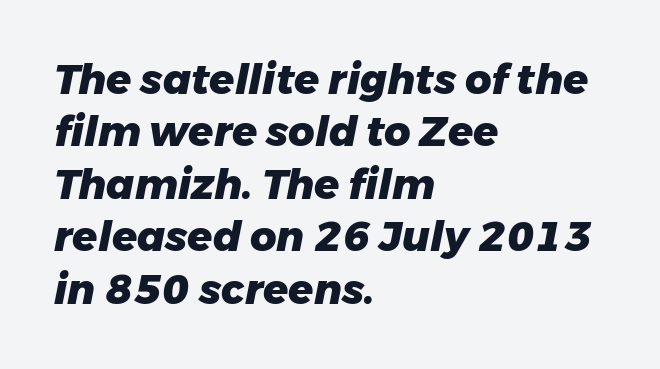
{"italic": "yes", "lean": "right", "slant_degrees": 11, "bold": "yes", "weight": "heavy", "width": "normal", "stroke_contrast": "low", "x_height": "medium", "monospaced": "no", "underline": "no", "align": "left", "line_spacing": "normal", "line_spacing_ratio": 1.28, "letter_spacing": "normal", "letter_spacing_em": 0.0, "glyph_px": 41}
